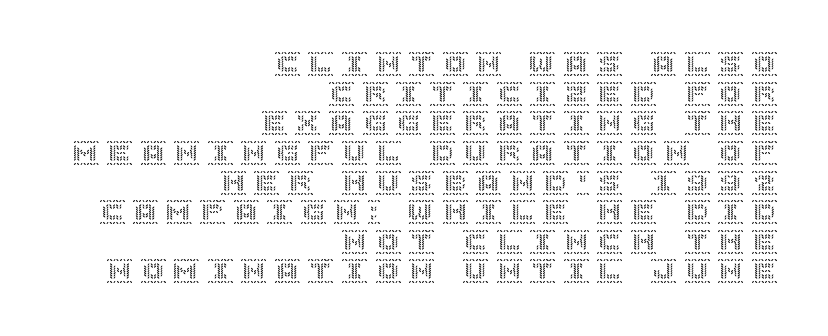
Q: Is the text italic (slanted)? A: No, it is upright.
Q: Is the text underlined? A: No.
Q: How is the paragraph aligned? A: Right-aligned.
Q: Is the spacing between letters normal or unusually wide? A: Unusually wide.
Q: Is the spacing between lines tight, normal or loose? A: Tight.
